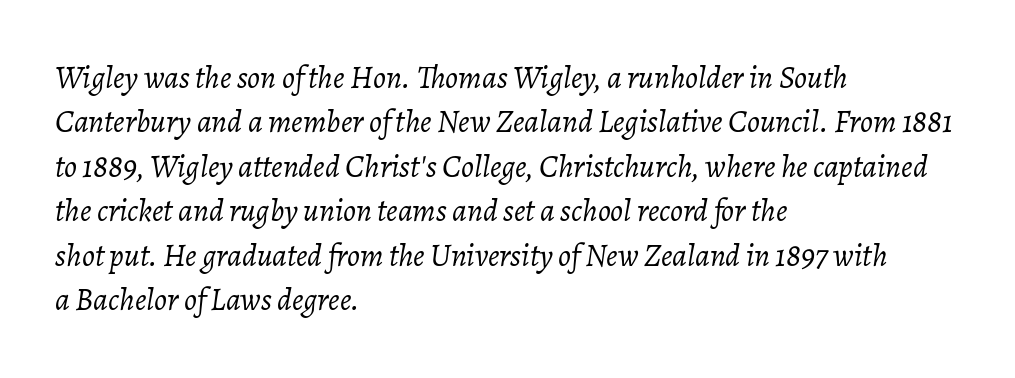
{"italic": "yes", "lean": "right", "slant_degrees": 7, "bold": "no", "weight": "light", "width": "normal", "stroke_contrast": "low", "x_height": "medium", "monospaced": "no", "underline": "no", "align": "left", "line_spacing": "normal", "line_spacing_ratio": 1.39, "letter_spacing": "normal", "letter_spacing_em": 0.0, "glyph_px": 32}
